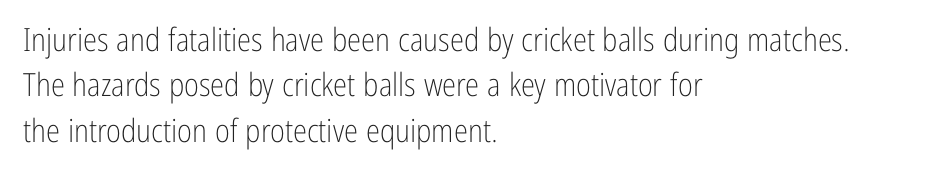
These lines sit exactly where default settings would place them. The passage shown is not underscored anywhere. Words appear dense and cohesive because spacing is normal. Heaviness? Minimal to ordinary, like unemphasized prose. Unlike italic type, these characters show no tilt at all.
